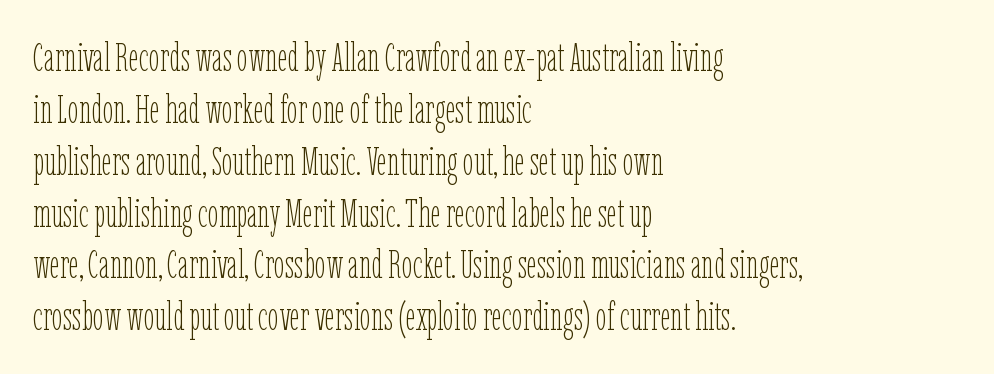
This sample uses plain, unmodified letter spacing. In CSS terms this would be text-align: left. Clear beneath every line of the passage. The lettering holds an erect, upright posture throughout.
